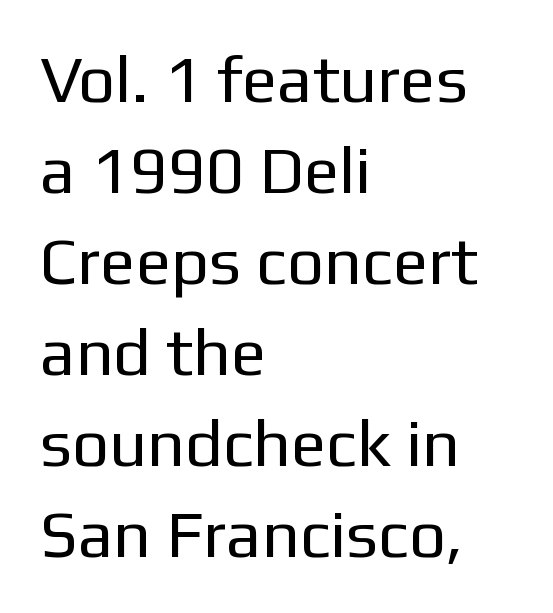
Q: Is the text bold? A: No.
Q: Is the text italic (slanted)? A: No, it is upright.
Q: Is the typeface a serif or a sans-serif typeface? A: Sans-serif.
Q: Is the text underlined? A: No.
Q: How is the paragraph aligned? A: Left-aligned.
Q: Is the spacing between letters normal or unusually wide? A: Normal.
Q: Is the spacing between lines tight, normal or loose? A: Normal.
Q: Width (condensed, normal, or wide)? A: Normal.
Q: Stroke contrast? A: Low.
Q: x-height? A: Medium.
Q: Monospaced? A: No.
